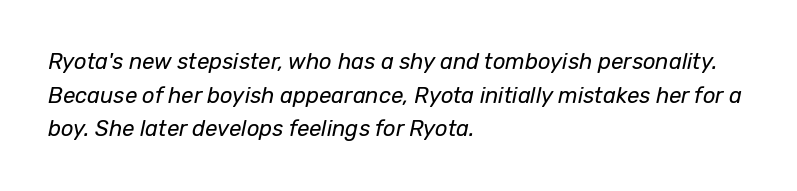
{"italic": "yes", "lean": "right", "slant_degrees": 12, "bold": "no", "underline": "no", "align": "left", "line_spacing": "normal", "line_spacing_ratio": 1.53, "letter_spacing": "normal", "letter_spacing_em": 0.0, "glyph_px": 22}
